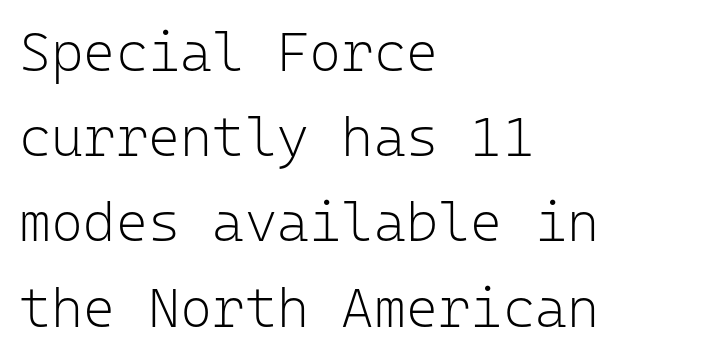
Q: Is the text bold? A: No.
Q: Is the text italic (slanted)? A: No, it is upright.
Q: Is the typeface a serif or a sans-serif typeface? A: Sans-serif.
Q: Is the text underlined? A: No.
Q: How is the paragraph aligned? A: Left-aligned.
Q: Is the spacing between letters normal or unusually wide? A: Normal.
Q: Is the spacing between lines tight, normal or loose? A: Normal.
Q: Width (condensed, normal, or wide)? A: Normal.
Q: Stroke contrast? A: Low.
Q: x-height? A: Medium.
Q: Monospaced? A: Yes.
